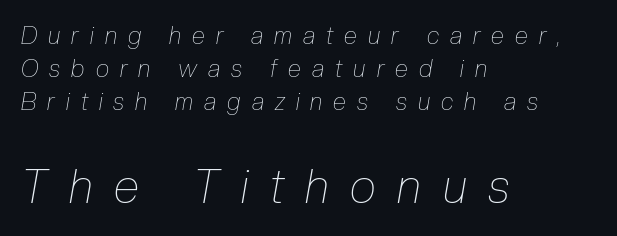
The image shows 47 px thin, condensed type, italic (leaning right); set left-aligned, normal line spacing (1.38x), unusually wide letter spacing (+0.46 em), not underlined; the second (bottom) block is 1.96x larger; low stroke contrast and a medium x-height.
